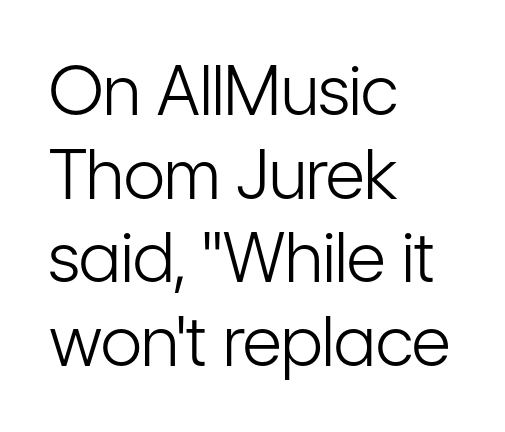
{"serif": "no", "italic": "no", "bold": "no", "weight": "light", "width": "condensed", "stroke_contrast": "low", "x_height": "medium", "monospaced": "no", "underline": "no", "align": "left", "line_spacing_ratio": 1.23, "letter_spacing": "normal", "letter_spacing_em": 0.0, "glyph_px": 68}
